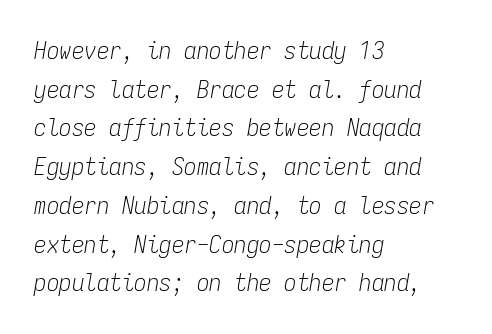
The image shows 25 px text type, italic (leaning right); set left-aligned, normal line spacing (1.55x), normal letter spacing, not underlined.
